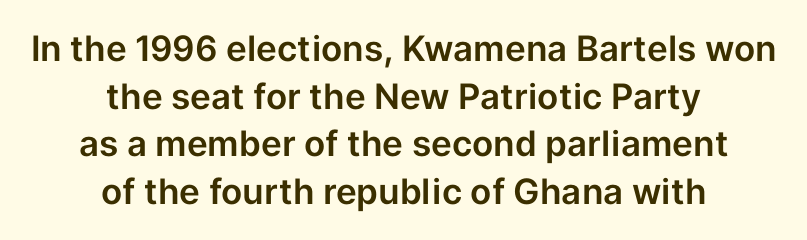
The image shows 35 px sans-serif type, upright; set centered, normal line spacing (1.36x), normal letter spacing, not underlined; low stroke contrast and a medium x-height.
